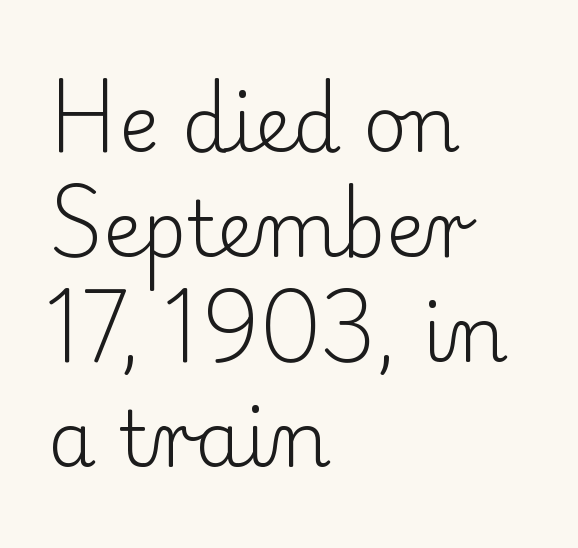
Proportional: the letters do not fall into vertical columns. Heft: none added — not bold. Line spacing here is normal. Descender tails drop into unmarked territory.
